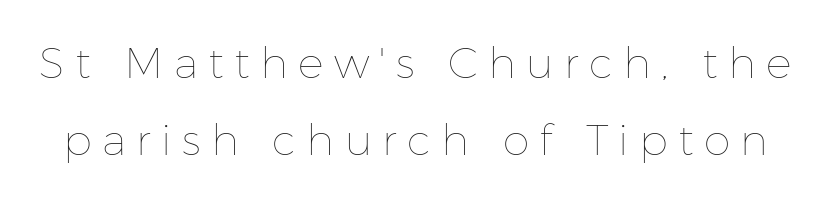
No extra ink here — the face is not bold. Varying glyph widths throughout — classic text-font behaviour. The specimen omits any rule beneath the text block's lines. Each word looks stretched out because of the extra space between its letters. Posture: upright roman.
